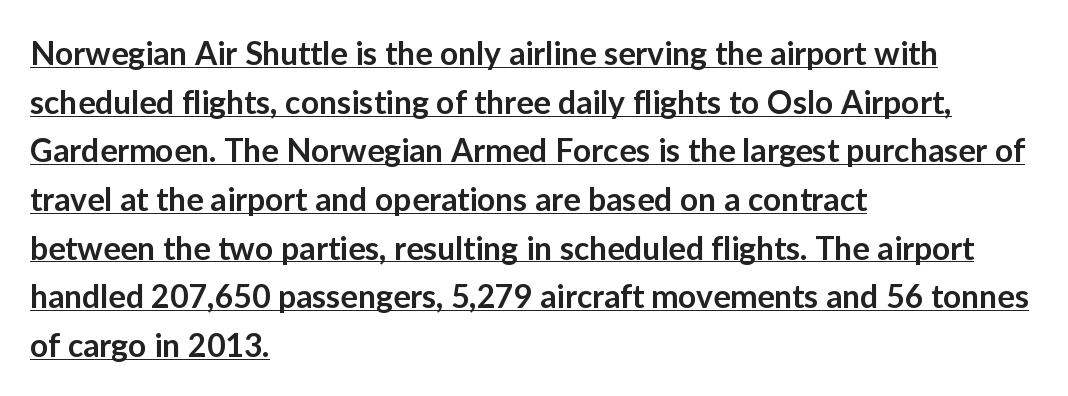
Q: Is the text bold? A: Semi-bold.
Q: Is the text italic (slanted)? A: No, it is upright.
Q: Is the typeface a serif or a sans-serif typeface? A: Sans-serif.
Q: Is the text underlined? A: Yes.
Q: How is the paragraph aligned? A: Left-aligned.
Q: Is the spacing between letters normal or unusually wide? A: Normal.
Q: Is the spacing between lines tight, normal or loose? A: Normal.
Q: Width (condensed, normal, or wide)? A: Normal.
Q: Stroke contrast? A: Low.
Q: x-height? A: Medium.
Q: Monospaced? A: No.
